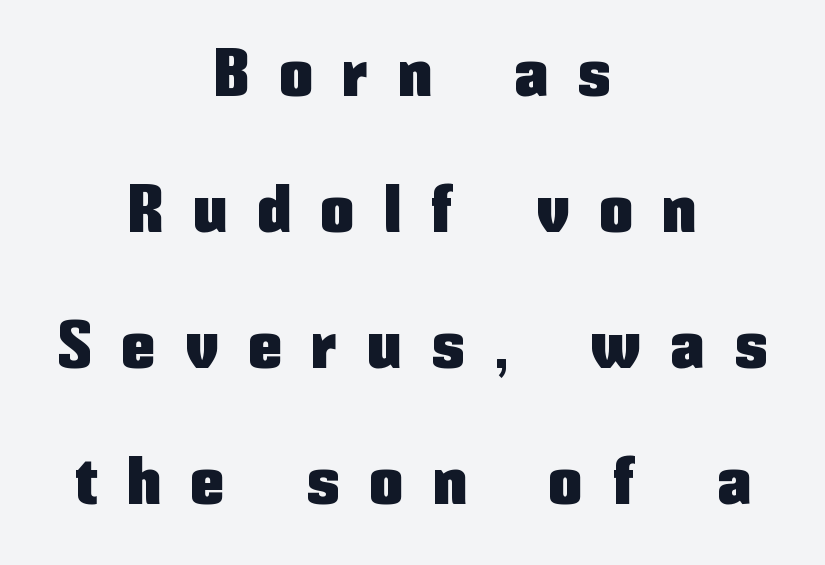
Q: Is the text italic (slanted)? A: No, it is upright.
Q: Is the typeface a serif or a sans-serif typeface? A: Sans-serif.
Q: Is the text underlined? A: No.
Q: How is the paragraph aligned? A: Centered.
Q: Is the spacing between letters normal or unusually wide? A: Unusually wide.
Q: Is the spacing between lines tight, normal or loose? A: Loose.
Q: Width (condensed, normal, or wide)? A: Condensed.
Q: Stroke contrast? A: Low.
Q: x-height? A: Medium.
Q: Monospaced? A: No.
